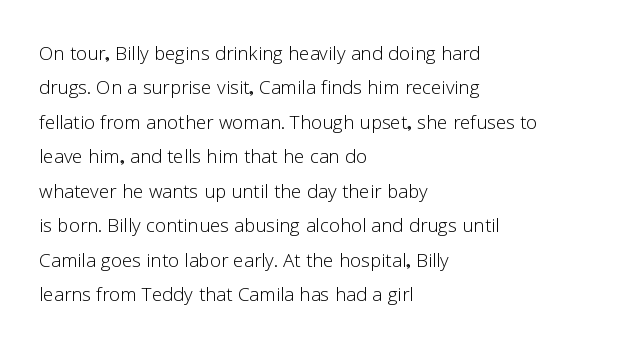
The image shows 25 px text type, upright; set left-aligned, normal line spacing (1.38x), normal letter spacing, not underlined.
